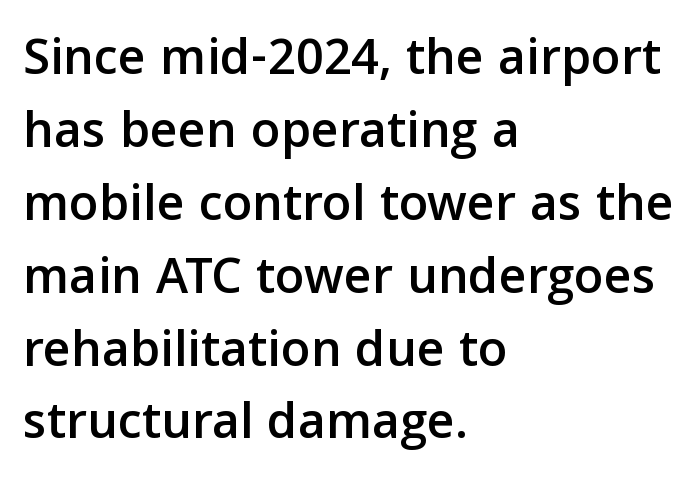
Note the varied advance widths — an 'i' is clearly narrower than an 'm'. Letterform terminals end flat and unadorned throughout the passage. Quick note: not italic, upright. Interline gaps are of average width in this sample. Beneath every word, the page is bare. These lines stack with their left ends in a neat column.
